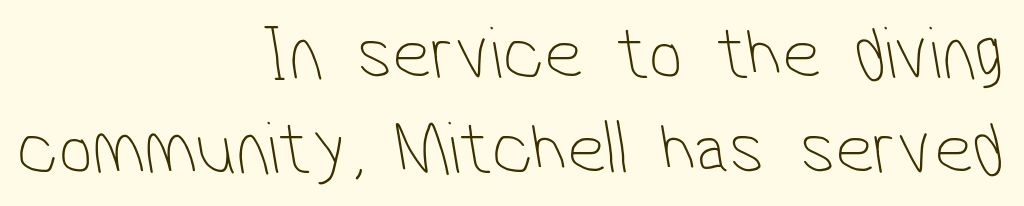
{"serif": "no", "bold": "no", "weight": "thin", "width": "condensed", "stroke_contrast": "low", "x_height": "medium", "monospaced": "no", "underline": "no", "align": "right", "line_spacing": "normal", "line_spacing_ratio": 1.25, "letter_spacing": "normal", "letter_spacing_em": 0.0, "glyph_px": 76}
